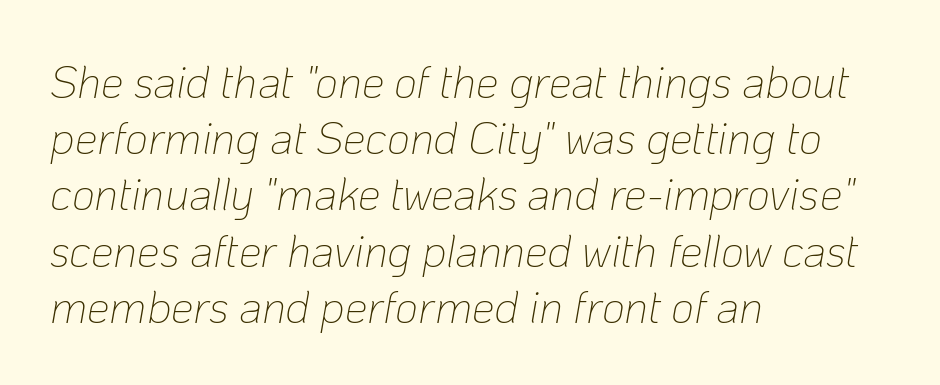
Q: Is the text bold? A: No.
Q: Is the text italic (slanted)? A: Yes, it leans right by about 10 degrees.
Q: Is the text underlined? A: No.
Q: How is the paragraph aligned? A: Left-aligned.
Q: Is the spacing between letters normal or unusually wide? A: Normal.
Q: Is the spacing between lines tight, normal or loose? A: Normal.
Q: Width (condensed, normal, or wide)? A: Normal.
Q: Stroke contrast? A: Low.
Q: x-height? A: Medium.
Q: Monospaced? A: No.
